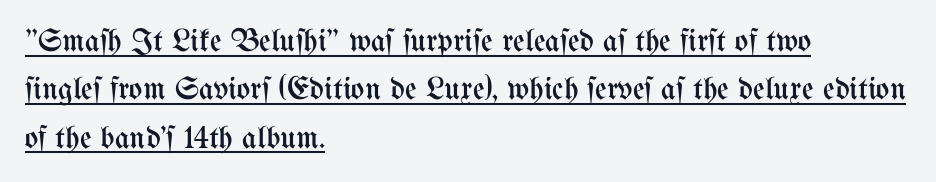
The image shows 32 px regular-weight, condensed type, upright; set left-aligned, normal line spacing (1.51x), normal letter spacing, underlined; medium stroke contrast and a medium x-height.
